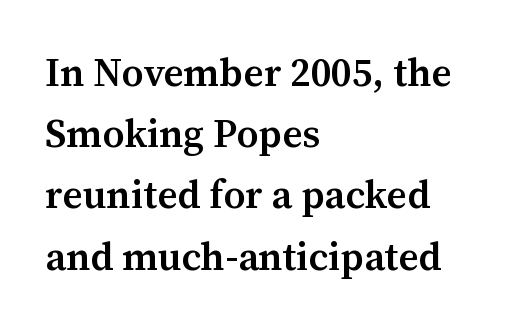
Q: Is the text bold? A: Semi-bold.
Q: Is the text italic (slanted)? A: No, it is upright.
Q: Is the typeface a serif or a sans-serif typeface? A: Serif.
Q: Is the text underlined? A: No.
Q: How is the paragraph aligned? A: Left-aligned.
Q: Is the spacing between letters normal or unusually wide? A: Normal.
Q: Is the spacing between lines tight, normal or loose? A: Normal.
Q: Width (condensed, normal, or wide)? A: Normal.
Q: Stroke contrast? A: Medium.
Q: x-height? A: Medium.
Q: Monospaced? A: No.
